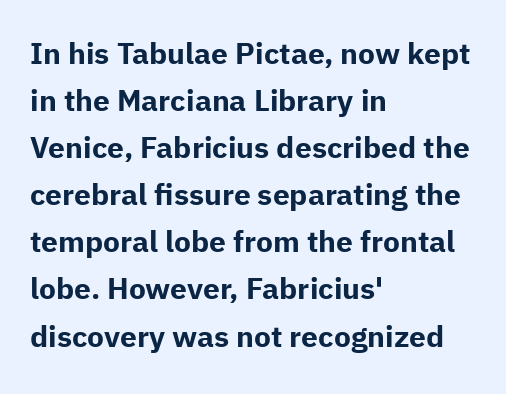
The image shows 30 px bold sans-serif type, upright; set left-aligned, normal line spacing (1.57x), normal letter spacing, not underlined; low stroke contrast and a medium x-height.
